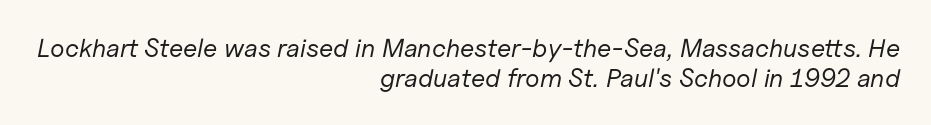
The image shows 26 px text type, italic (leaning right); set right-aligned, tight line spacing (1.15x), normal letter spacing, not underlined.
